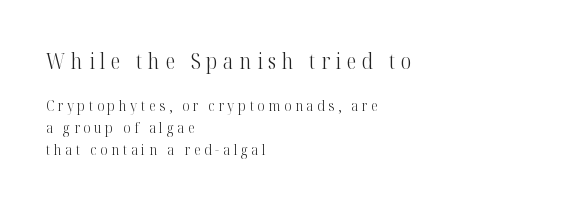
Q: Is the text bold? A: No.
Q: Is the text italic (slanted)? A: No, it is upright.
Q: Is the text underlined? A: No.
Q: How is the paragraph aligned? A: Left-aligned.
Q: Is the spacing between letters normal or unusually wide? A: Unusually wide.
Q: Is the spacing between lines tight, normal or loose? A: Normal.
Q: Which block of text is set in a larger size, the first (top) or the second (bottom)? A: The first (top) one.
